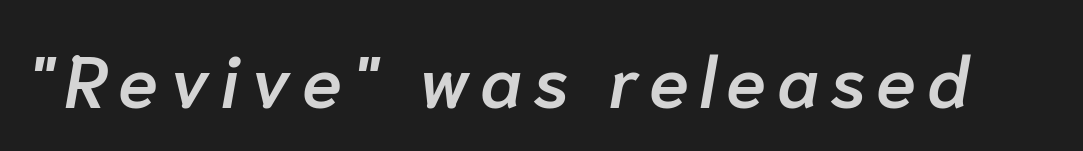
The image shows 72 px semibold type, italic (leaning right); set not underlined; low stroke contrast and a medium x-height.
